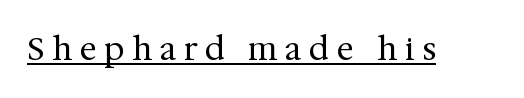
{"serif": "yes", "italic": "no", "bold": "no", "weight": "regular", "width": "normal", "stroke_contrast": "medium", "x_height": "medium", "monospaced": "no", "underline": "yes", "letter_spacing": "wide", "letter_spacing_em": 0.25, "glyph_px": 32}
